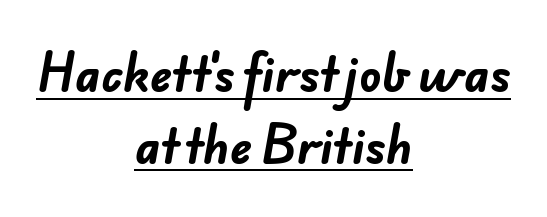
A typographer would call this underscored text. The paragraph has two soft edges and a firm central axis. Character widths vary here, with narrow letters taking less room than wide ones. Horizontal bands of white between lines are of average thickness. Tracking here is standard; glyphs follow each other at the usual distance.
